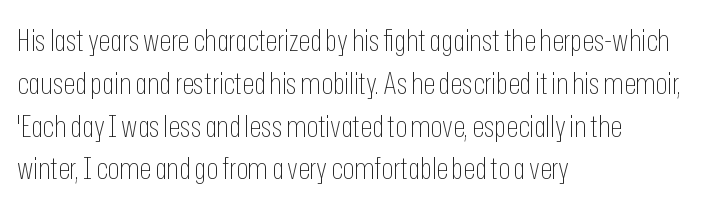
Proportional: the letters do not fall into vertical columns. The type is set solid horizontally, with unmodified tracking. Regular leading. This is sans-serif lettering, the kind often seen on screens and signage. Upright lettering throughout.
